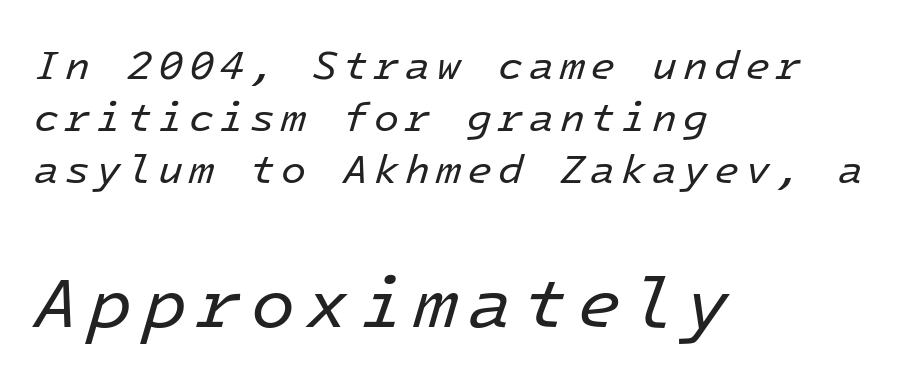
The image shows 72 px regular-weight type, italic (leaning right), monospaced; set left-aligned, normal line spacing (1.27x), not underlined; the second (bottom) block is 1.76x larger; low stroke contrast and a medium x-height.
